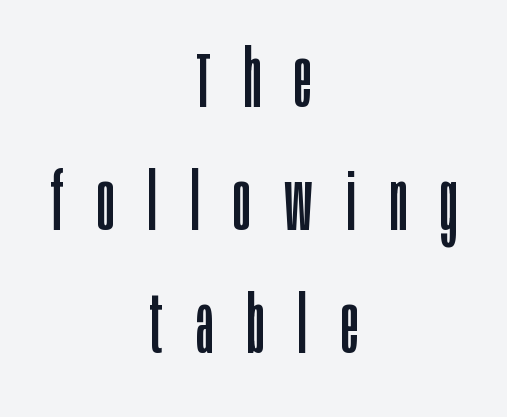
{"serif": "no", "italic": "no", "bold": "no", "weight": "regular", "width": "condensed", "stroke_contrast": "low", "x_height": "large", "monospaced": "no", "underline": "no", "align": "center", "line_spacing": "normal", "line_spacing_ratio": 1.56, "letter_spacing": "wide", "letter_spacing_em": 0.43, "glyph_px": 79}
